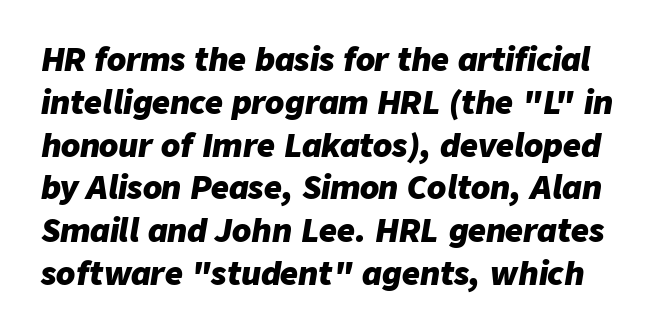
Q: Is the text bold? A: Yes.
Q: Is the text italic (slanted)? A: Yes, it leans right by about 9 degrees.
Q: Is the text underlined? A: No.
Q: Is the spacing between letters normal or unusually wide? A: Normal.
Q: Is the spacing between lines tight, normal or loose? A: Normal.
Q: Width (condensed, normal, or wide)? A: Normal.
Q: Stroke contrast? A: Low.
Q: x-height? A: Medium.
Q: Monospaced? A: No.
